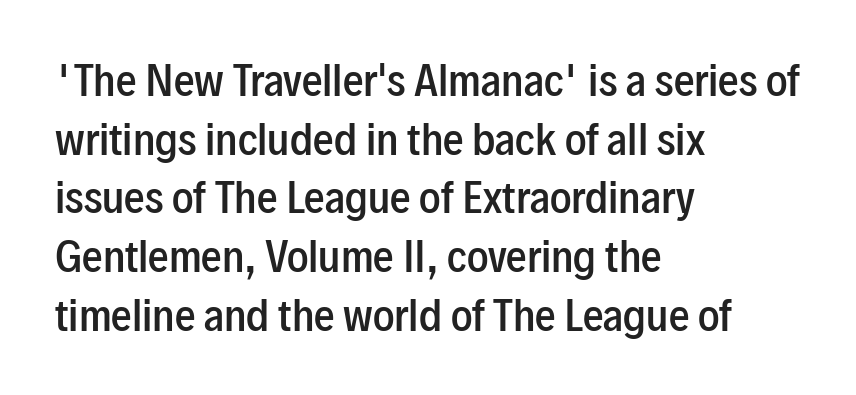
{"serif": "no", "italic": "no", "bold": "semi", "weight": "semibold", "width": "condensed", "stroke_contrast": "low", "x_height": "medium", "monospaced": "no", "underline": "no", "align": "left", "line_spacing": "normal", "line_spacing_ratio": 1.43, "letter_spacing": "normal", "letter_spacing_em": 0.0, "glyph_px": 41}
